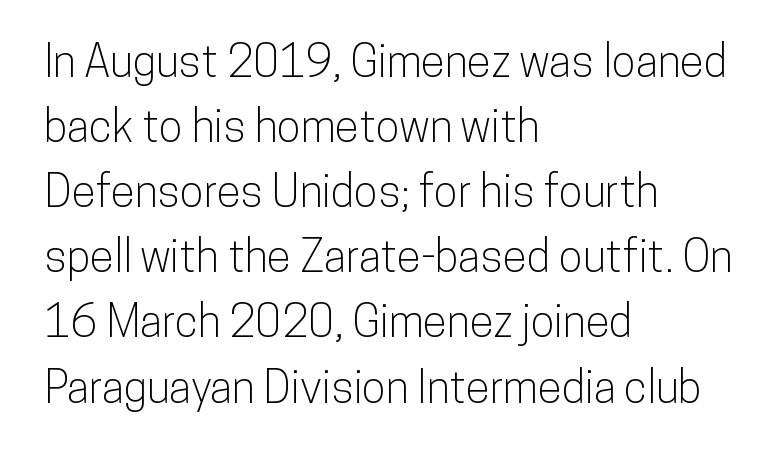
Q: Is the text italic (slanted)? A: No, it is upright.
Q: Is the typeface a serif or a sans-serif typeface? A: Sans-serif.
Q: Is the text underlined? A: No.
Q: How is the paragraph aligned? A: Left-aligned.
Q: Is the spacing between letters normal or unusually wide? A: Normal.
Q: Is the spacing between lines tight, normal or loose? A: Normal.
Q: Width (condensed, normal, or wide)? A: Condensed.
Q: Stroke contrast? A: Low.
Q: x-height? A: Medium.
Q: Monospaced? A: No.
